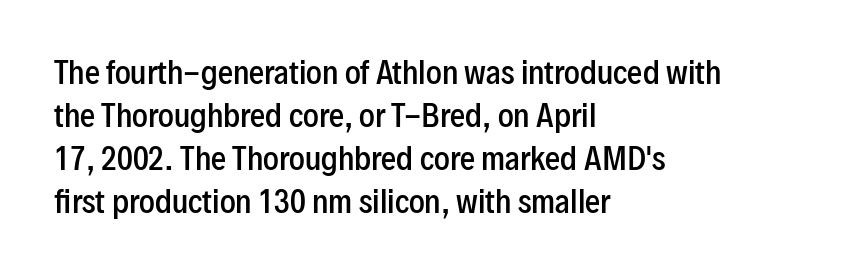
Notice how the stems are strictly vertical — no italics here. Each letter keeps its own natural width here, so spacing adapts to shape. Are there feet on the stems? There aren't — it's a sans. Compared with typical paragraphs, the rows here are spaced about the same. How heavy is the stroke? Medium-heavy — a semibold, shy of bold. Between one letter and the next there's only the usual sliver of space.
